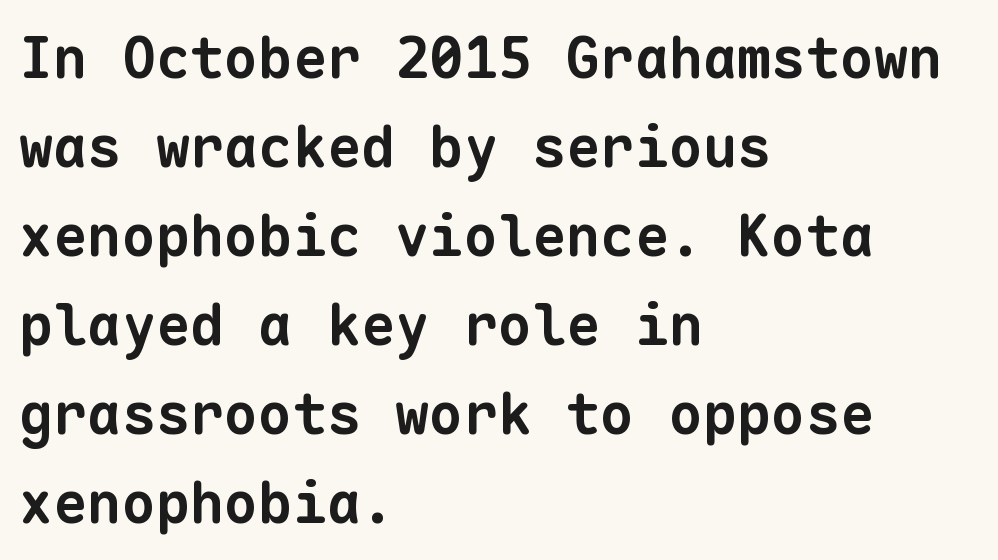
The image shows 57 px bold sans-serif type, monospaced; set left-aligned, normal line spacing (1.56x), normal letter spacing, not underlined; low stroke contrast and a medium x-height.
